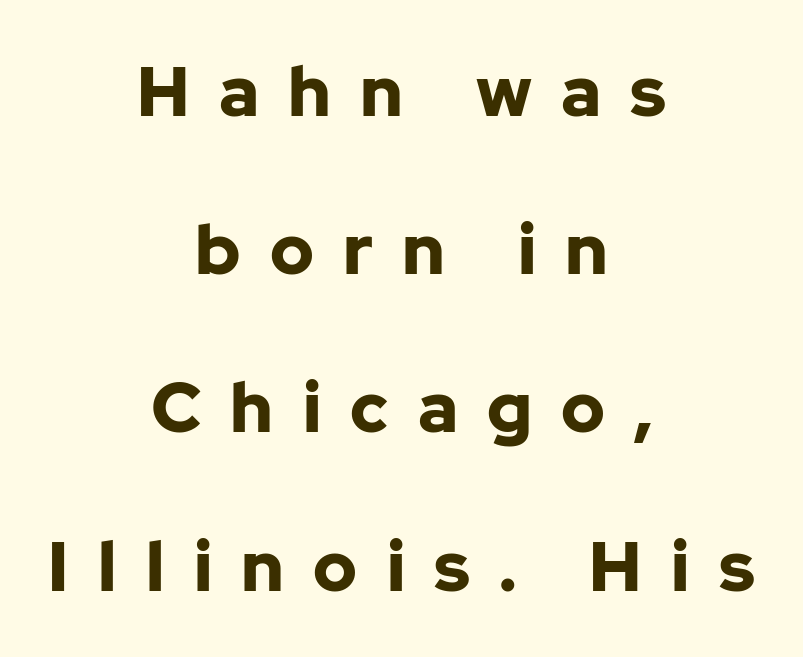
{"serif": "no", "italic": "no", "bold": "yes", "weight": "bold", "width": "normal", "stroke_contrast": "low", "x_height": "medium", "monospaced": "no", "underline": "no", "align": "center", "line_spacing": "loose", "line_spacing_ratio": 2.26, "letter_spacing": "wide", "letter_spacing_em": 0.42, "glyph_px": 70}
